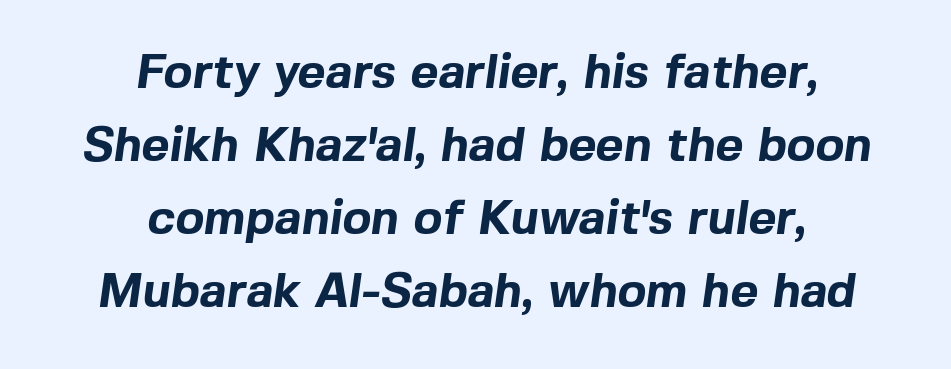
Leftover space on each line is divided equally before and after the words. The typesetting leans heavy: a genuine bold. Character widths vary here, with narrow letters taking less room than wide ones. Tracking here is standard; glyphs follow each other at the usual distance. These lines sit exactly where default settings would place them.
